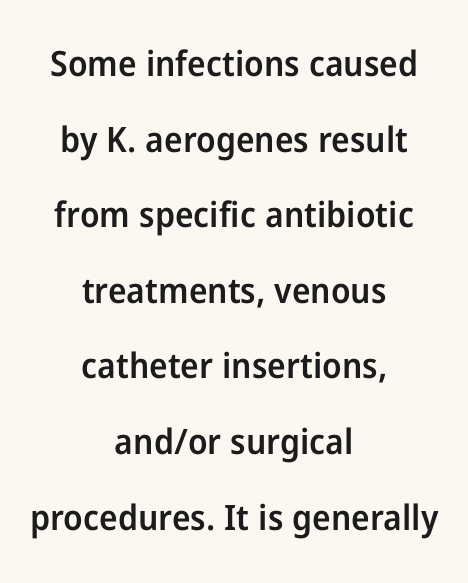
Q: Is the text bold? A: Semi-bold.
Q: Is the text italic (slanted)? A: No, it is upright.
Q: Is the typeface a serif or a sans-serif typeface? A: Sans-serif.
Q: Is the text underlined? A: No.
Q: How is the paragraph aligned? A: Centered.
Q: Is the spacing between letters normal or unusually wide? A: Normal.
Q: Is the spacing between lines tight, normal or loose? A: Loose.
Q: Width (condensed, normal, or wide)? A: Normal.
Q: Stroke contrast? A: Low.
Q: x-height? A: Medium.
Q: Monospaced? A: No.
